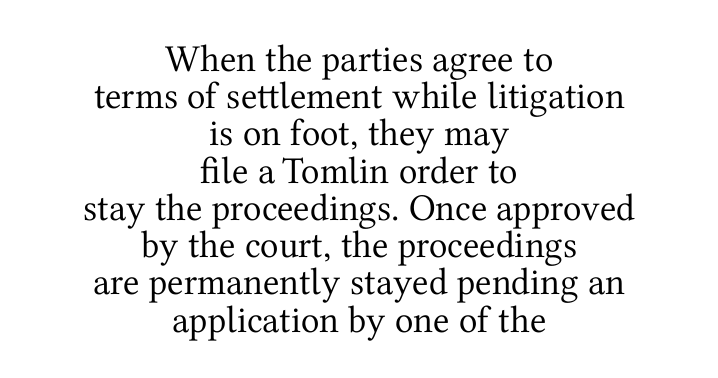
The rendering uses a small line-height, squeezing the rows. If you drew a line through each stem, it would be perfectly vertical. Which margin do the lines hug? Neither — every line sits in the middle. The space directly below the letters is spotless. Short note: letters normally spaced.
